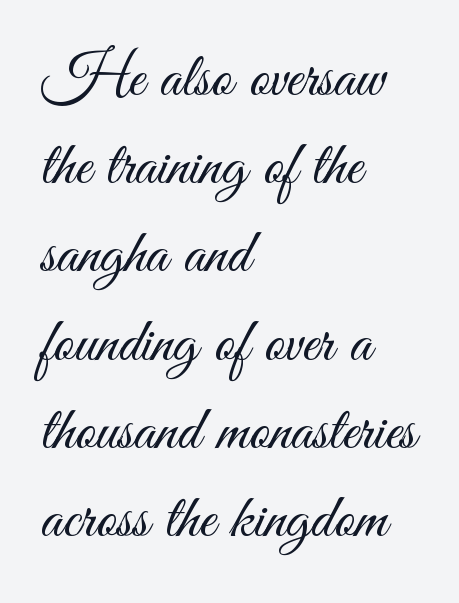
{"serif": "no", "bold": "no", "weight": "light", "width": "condensed", "stroke_contrast": "medium", "x_height": "small", "monospaced": "no", "underline": "no", "align": "left", "line_spacing": "normal", "line_spacing_ratio": 1.4, "letter_spacing": "normal", "letter_spacing_em": 0.0, "glyph_px": 63}
